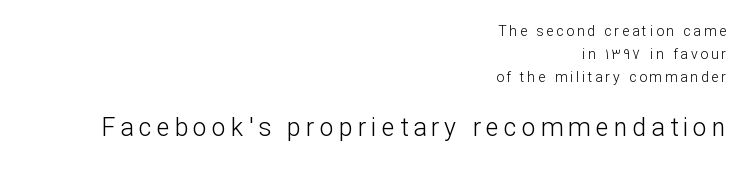
{"italic": "no", "bold": "no", "underline": "no", "align": "right", "line_spacing": "normal", "line_spacing_ratio": 1.65, "letter_spacing": "wide", "letter_spacing_em": 0.2, "larger_block": "second", "size_ratio": 1.79, "glyph_px": 25}
